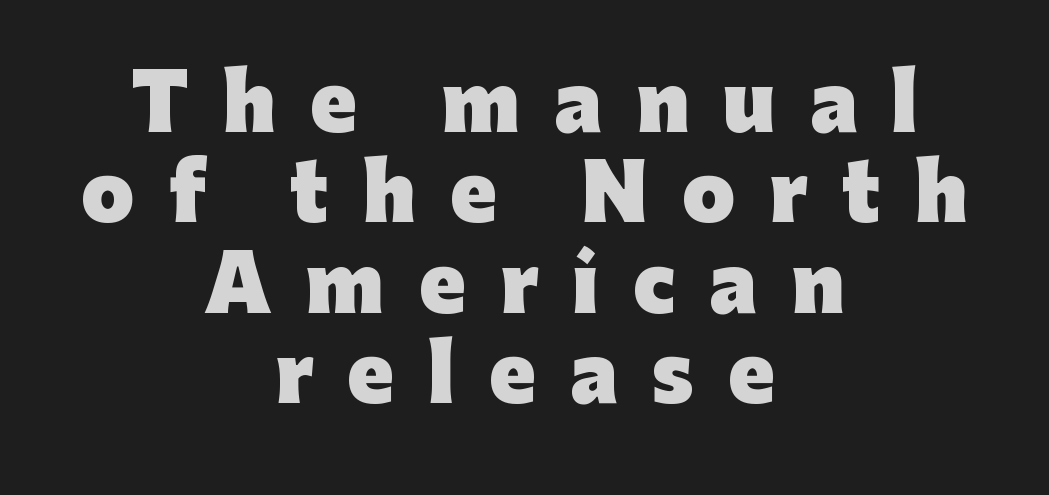
{"serif": "no", "italic": "no", "bold": "yes", "weight": "heavy", "width": "normal", "stroke_contrast": "low", "x_height": "medium", "monospaced": "no", "underline": "no", "align": "center", "line_spacing_ratio": 1.19, "letter_spacing": "wide", "letter_spacing_em": 0.45, "glyph_px": 76}
